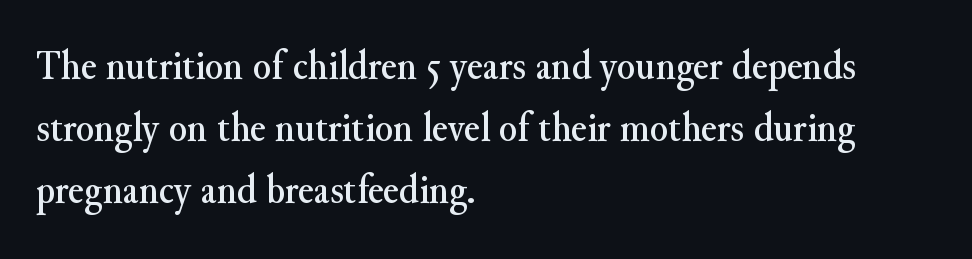
{"serif": "yes", "italic": "no", "width": "normal", "stroke_contrast": "medium", "x_height": "small", "monospaced": "no", "underline": "no", "align": "left", "line_spacing": "normal", "line_spacing_ratio": 1.48, "letter_spacing": "normal", "letter_spacing_em": 0.0, "glyph_px": 42}
